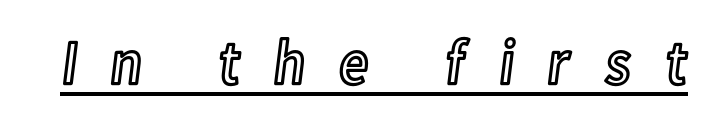
The image shows 64 px condensed type; set unusually wide letter spacing (+0.49 em), underlined; a medium x-height.
